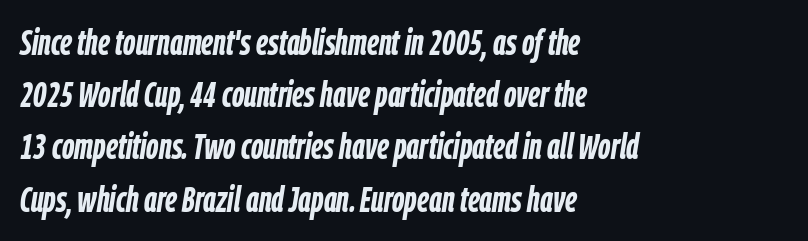
Horizontal bands of white between lines are of average thickness. Compared with typical body copy, the letter spacing here is the same. One-word summary of the alignment: left. Italic? Definitely — the glyphs are oblique. On the weight axis this lands at bold, roughly 700. The passage shown is typed in a proportional face where columns would drift.
